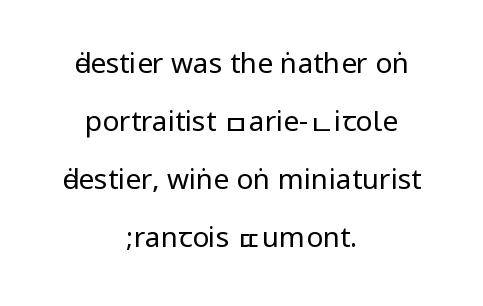
{"serif": "no", "italic": "no", "bold": "no", "weight": "regular", "width": "condensed", "stroke_contrast": "low", "underline": "no", "align": "center", "line_spacing": "loose", "line_spacing_ratio": 2.07, "letter_spacing": "normal", "letter_spacing_em": 0.0, "glyph_px": 28}
